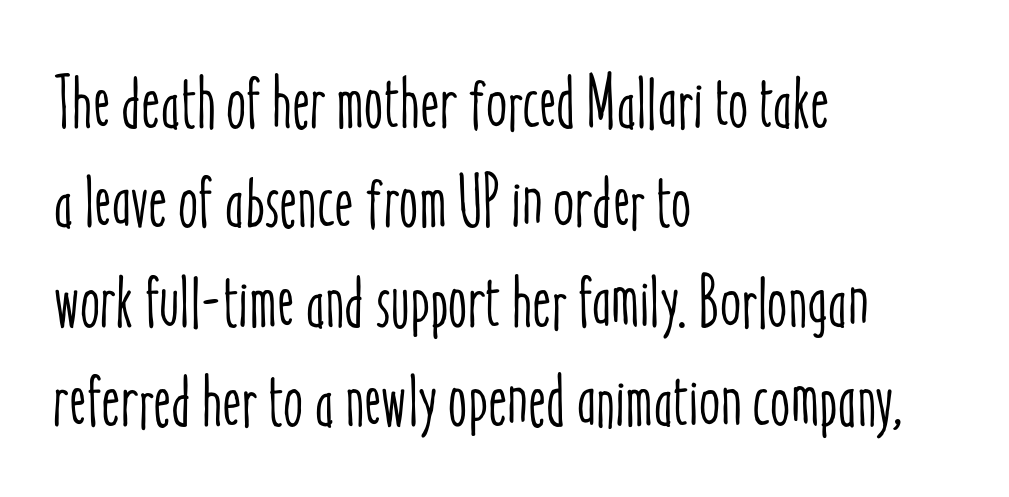
{"italic": "no", "width": "condensed", "stroke_contrast": "low", "x_height": "medium", "monospaced": "no", "underline": "no", "align": "left", "line_spacing": "normal", "line_spacing_ratio": 1.36, "letter_spacing": "normal", "letter_spacing_em": 0.0, "glyph_px": 73}
